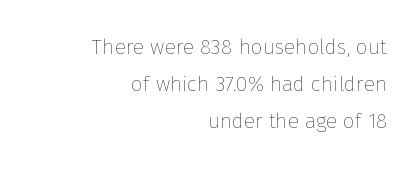
Is the stroke heavy? The answer is a plain regular-or-lighter. The type is set solid horizontally, with unmodified tracking. Horizontal alignment here is rightward, an uncommon choice for prose. The passage shown is not underscored anywhere.
